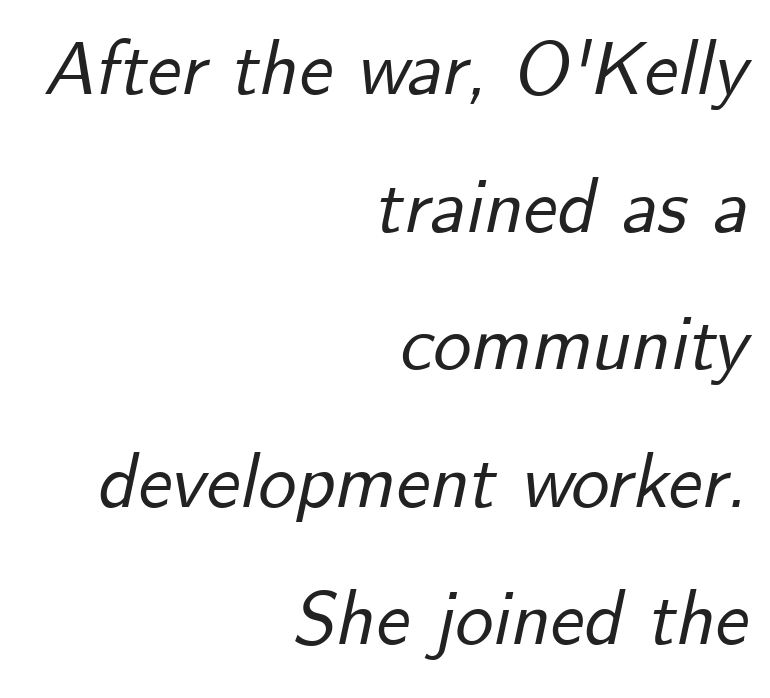
Is this a fixed-width face? No — the glyphs have proportional, varying widths. Has an underline been added? It has not. Italic: yes, the glyphs are oblique. These lines are set flush right with a ragged left edge. Between one letter and the next there's only the usual sliver of space.
